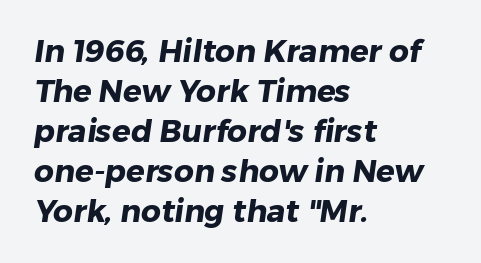
Baseline-to-baseline distance is the conventional proportion of letter height. The letterforms sit shoulder to shoulder at normal distance. The characters display no serif detailing; their extremities are plain. The face used here is proportionally spaced, like ordinary book or web type.
